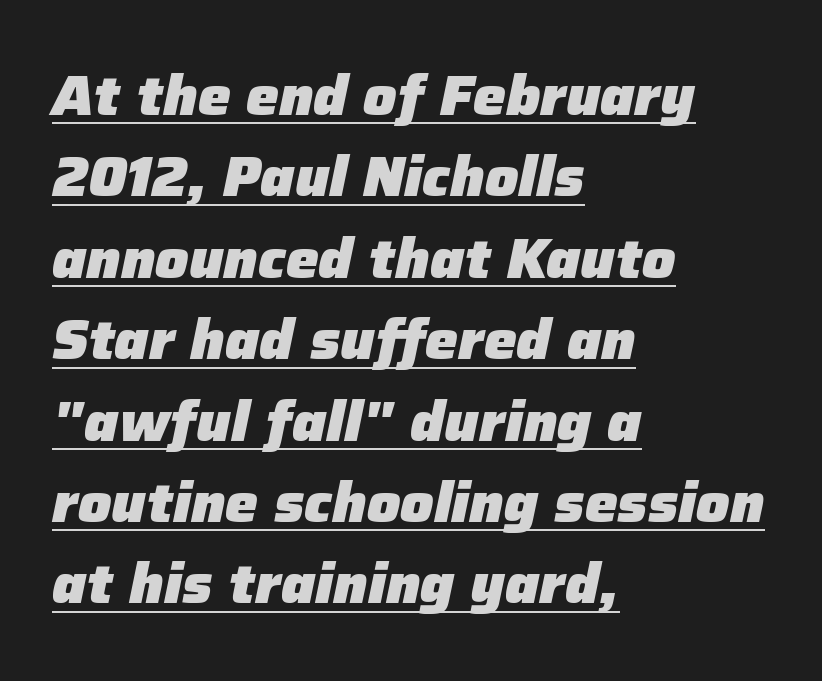
The image shows 55 px heavy type, italic (leaning right); set left-aligned, normal line spacing (1.48x), normal letter spacing, underlined; low stroke contrast and a medium x-height.
